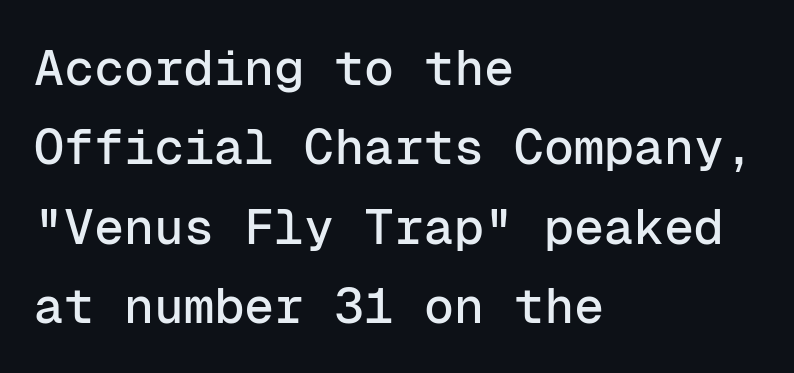
Underlining? Definitely not there. Short note: letters normally spaced. This is the regular roman posture of the typeface. These lines stack with their left ends in a neat column.
